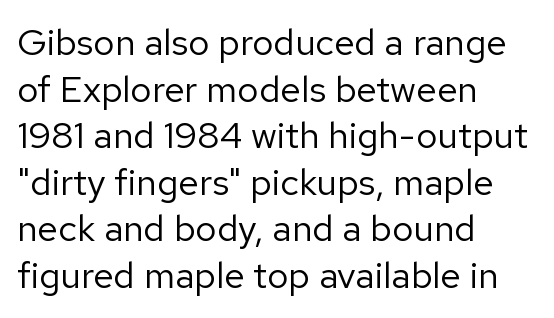
Q: Is the text bold? A: No.
Q: Is the text italic (slanted)? A: No, it is upright.
Q: Is the typeface a serif or a sans-serif typeface? A: Sans-serif.
Q: Is the text underlined? A: No.
Q: How is the paragraph aligned? A: Left-aligned.
Q: Is the spacing between letters normal or unusually wide? A: Normal.
Q: Is the spacing between lines tight, normal or loose? A: Normal.
Q: Width (condensed, normal, or wide)? A: Normal.
Q: Stroke contrast? A: Low.
Q: x-height? A: Medium.
Q: Monospaced? A: No.
